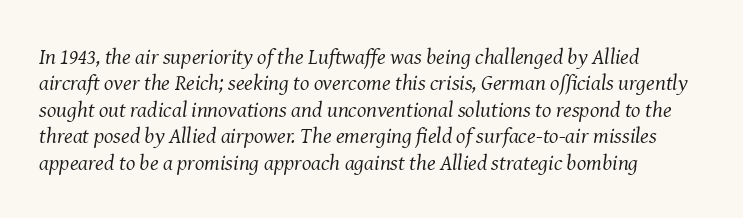
A bare baseline throughout the passage. The weight tops out at a normal text grade. What stands out about the letter spacing? Nothing — it is the standard amount. Quick note: italic.
